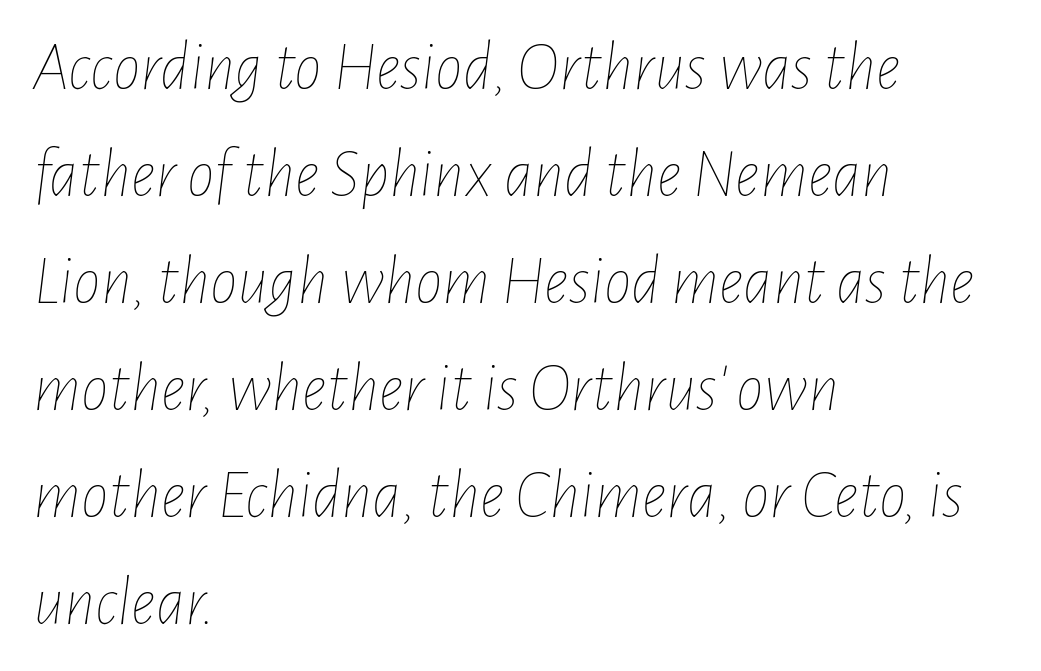
The image shows 69 px thin, condensed type, italic (leaning right); set left-aligned, normal line spacing (1.55x), normal letter spacing, not underlined; low stroke contrast and a medium x-height.
